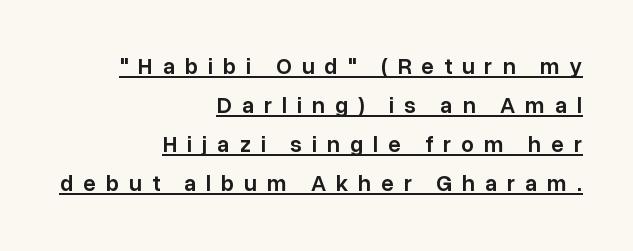
The image shows 23 px text type, upright; set right-aligned, normal line spacing (1.69x), unusually wide letter spacing (+0.43 em), underlined.
